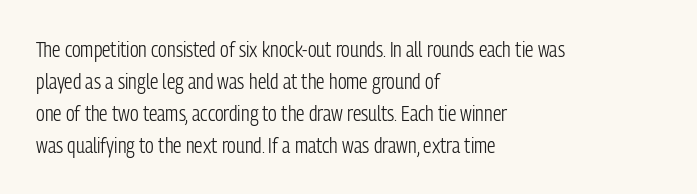
Vertical strokes here are truly vertical. The paragraph has a hard left edge and a soft right edge. The rendering uses a moderate line-height, typical for paragraphs. The cut favours lightness, reaching ordinary text weight at its darkest.
